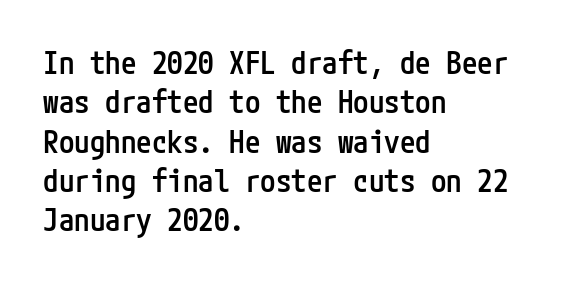
{"serif": "no", "italic": "no", "bold": "semi", "weight": "semibold", "width": "condensed", "stroke_contrast": "low", "x_height": "medium", "underline": "no", "align": "left", "line_spacing": "normal", "line_spacing_ratio": 1.27, "letter_spacing": "normal", "letter_spacing_em": 0.0, "glyph_px": 31}
